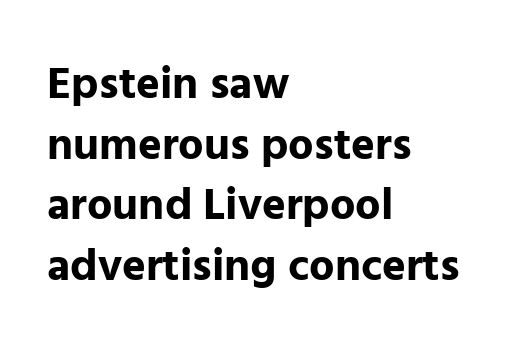
The specimen reads as upright at a glance. Clear beneath every line of the passage. The typeface chosen for these lines omits serifs. Notice how descenders clear the ascenders below comfortably — that's standard leading.
